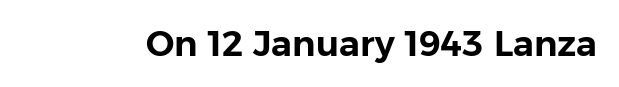
The image shows 35 px sans-serif type, upright; set normal letter spacing, not underlined; low stroke contrast and a medium x-height.
